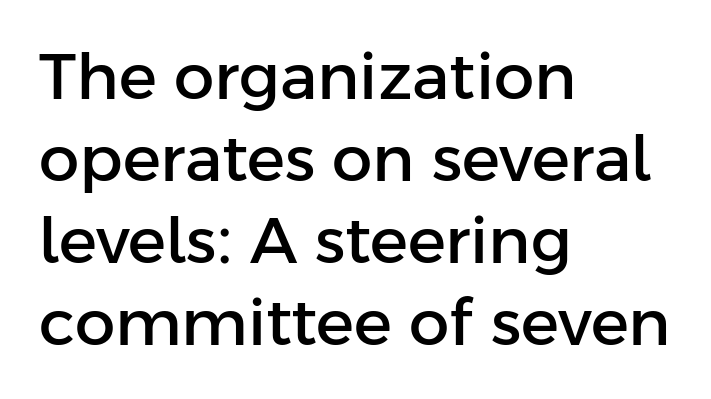
{"serif": "no", "italic": "no", "width": "normal", "stroke_contrast": "low", "x_height": "medium", "monospaced": "no", "underline": "no", "align": "left", "line_spacing": "normal", "line_spacing_ratio": 1.28, "letter_spacing": "normal", "letter_spacing_em": 0.0, "glyph_px": 64}
